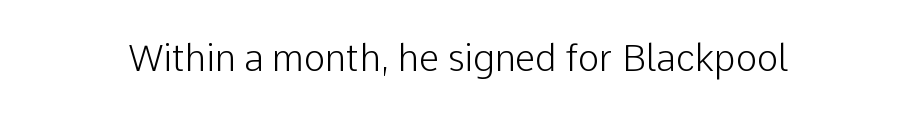
Each letter's strokes conclude bluntly, with no projecting serifs. Does the lettering tilt? It doesn't — this is upright. These lines are rendered in a variable-pitch font. The space directly below the letters is spotless.
